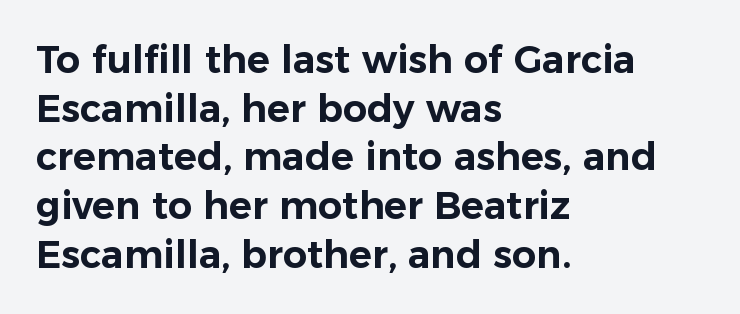
Q: Is the text italic (slanted)? A: No, it is upright.
Q: Is the typeface a serif or a sans-serif typeface? A: Sans-serif.
Q: Is the text underlined? A: No.
Q: How is the paragraph aligned? A: Left-aligned.
Q: Is the spacing between letters normal or unusually wide? A: Normal.
Q: Is the spacing between lines tight, normal or loose? A: Normal.
Q: Width (condensed, normal, or wide)? A: Normal.
Q: Stroke contrast? A: Low.
Q: x-height? A: Medium.
Q: Monospaced? A: No.
